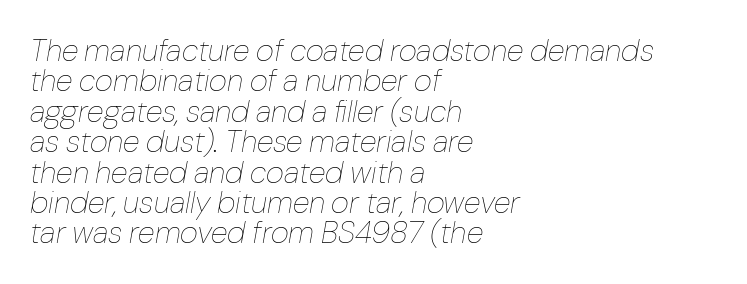
{"italic": "yes", "lean": "right", "slant_degrees": 10, "bold": "no", "weight": "thin", "width": "normal", "stroke_contrast": "low", "x_height": "medium", "monospaced": "no", "underline": "no", "align": "left", "line_spacing": "tight", "line_spacing_ratio": 0.98, "letter_spacing": "normal", "letter_spacing_em": 0.0, "glyph_px": 31}
